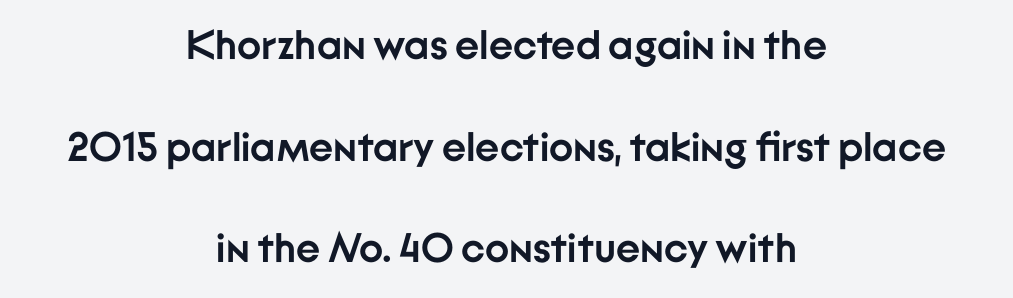
Each letter's strokes conclude bluntly, with no projecting serifs. These lines are rendered in a variable-pitch font. Anything drawn beneath the words? Only blank space. Ordinary non-slanted type is in use. Compared with typical paragraphs, the rows here are farther apart.
